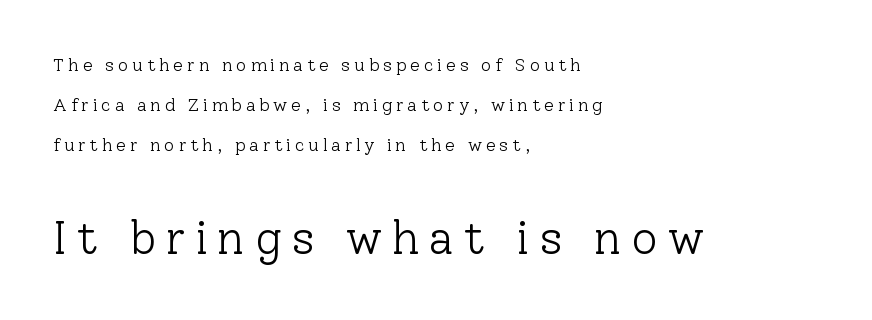
The image shows 46 px light serif type, upright; set left-aligned, loose line spacing (2.23x), unusually wide letter spacing (+0.21 em), not underlined; the second (bottom) block is 2.56x larger; low stroke contrast and a medium x-height.
